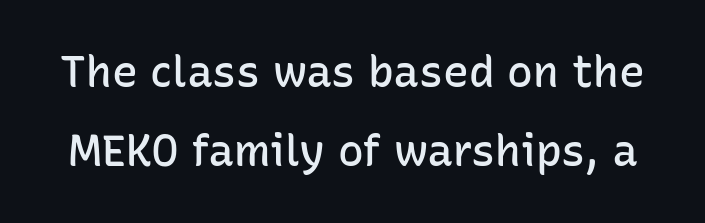
The image shows 43 px semibold sans-serif type, upright; set line spacing 1.83x, normal letter spacing, not underlined; low stroke contrast and a medium x-height.
